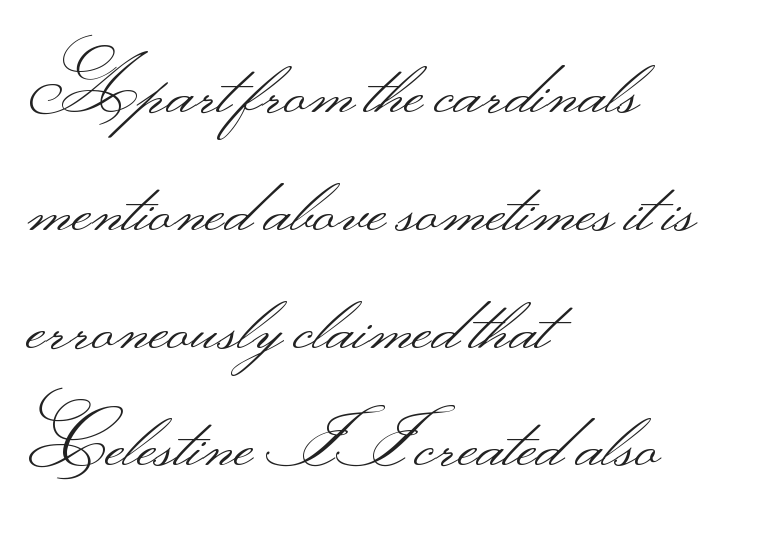
Q: Is the text bold? A: No.
Q: Is the text italic (slanted)? A: Yes.
Q: Is the typeface a serif or a sans-serif typeface? A: Sans-serif.
Q: Is the text underlined? A: No.
Q: How is the paragraph aligned? A: Left-aligned.
Q: Is the spacing between letters normal or unusually wide? A: Normal.
Q: Is the spacing between lines tight, normal or loose? A: Normal.
Q: Width (condensed, normal, or wide)? A: Wide.
Q: Stroke contrast? A: Medium.
Q: Monospaced? A: No.
